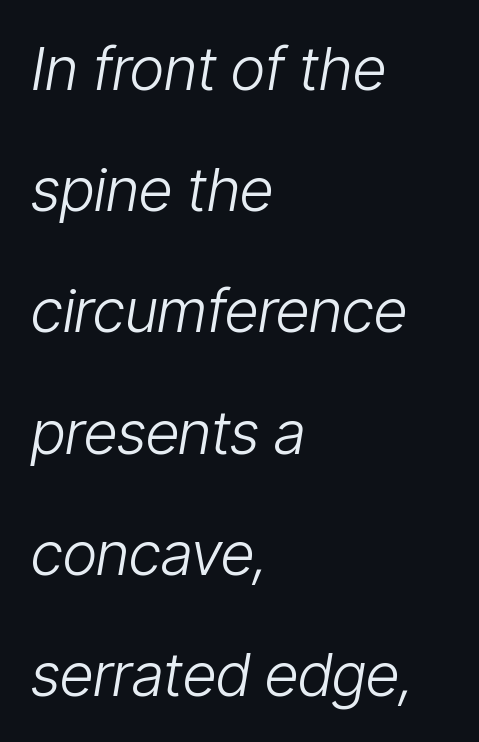
The image shows 60 px light, condensed type, italic (leaning right); set left-aligned, loose line spacing (2.02x), normal letter spacing, not underlined; low stroke contrast and a medium x-height.
